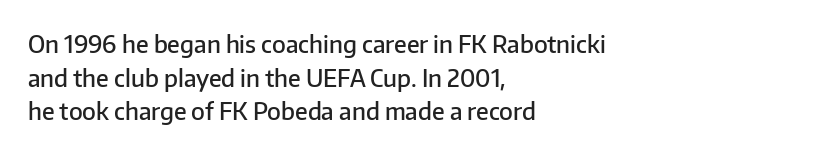
The image shows 24 px text type, upright; set left-aligned, normal line spacing (1.4x), normal letter spacing, not underlined.
